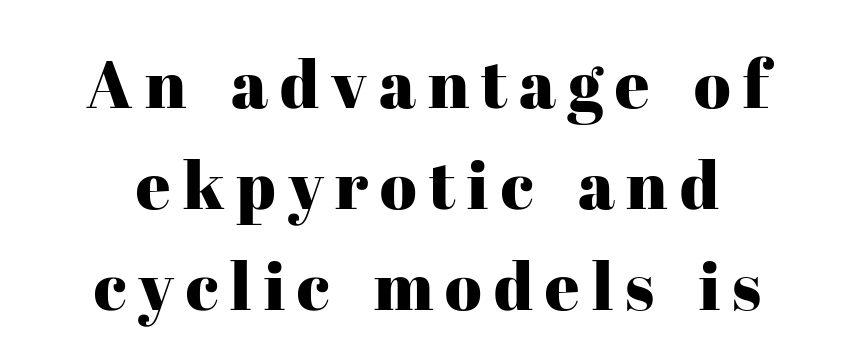
{"serif": "yes", "italic": "no", "width": "normal", "stroke_contrast": "high", "x_height": "medium", "monospaced": "no", "underline": "no", "align": "center", "line_spacing": "normal", "line_spacing_ratio": 1.51, "glyph_px": 67}
